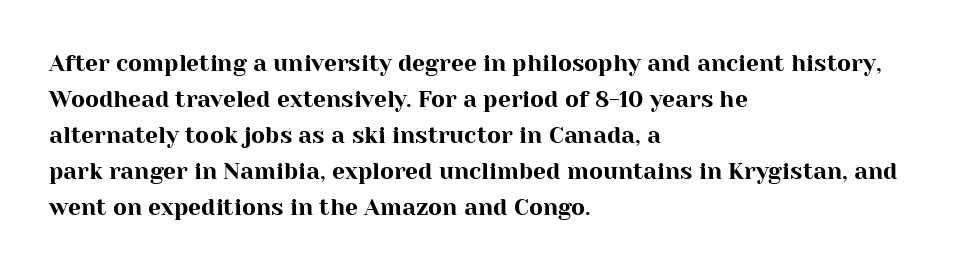
The image shows 23 px text type, upright; set left-aligned, normal line spacing (1.56x), normal letter spacing, not underlined.
